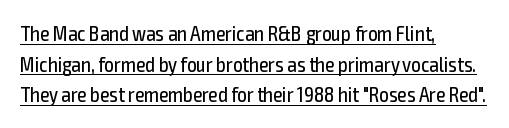
{"italic": "no", "bold": "no", "underline": "yes", "align": "left", "line_spacing": "normal", "line_spacing_ratio": 1.46, "letter_spacing": "normal", "letter_spacing_em": 0.0, "glyph_px": 21}
